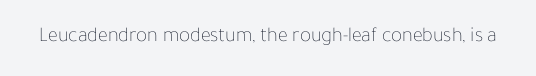
Q: Is the text bold? A: No.
Q: Is the text italic (slanted)? A: No, it is upright.
Q: Is the text underlined? A: No.
Q: Is the spacing between letters normal or unusually wide? A: Normal.
